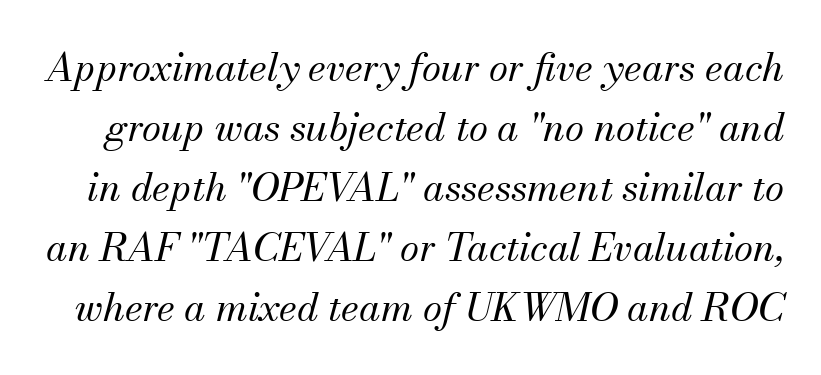
{"serif": "yes", "italic": "yes", "lean": "right", "slant_degrees": 13, "bold": "no", "weight": "regular", "width": "normal", "stroke_contrast": "medium", "x_height": "small", "monospaced": "no", "underline": "no", "line_spacing": "normal", "line_spacing_ratio": 1.54, "letter_spacing": "normal", "letter_spacing_em": 0.0, "glyph_px": 39}
